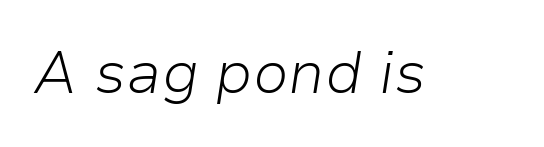
Q: Is the text bold? A: No.
Q: Is the text italic (slanted)? A: Yes, it leans right by about 9 degrees.
Q: Is the text underlined? A: No.
Q: Is the spacing between letters normal or unusually wide? A: Normal.
Q: Width (condensed, normal, or wide)? A: Normal.
Q: Stroke contrast? A: Low.
Q: x-height? A: Medium.
Q: Monospaced? A: No.
